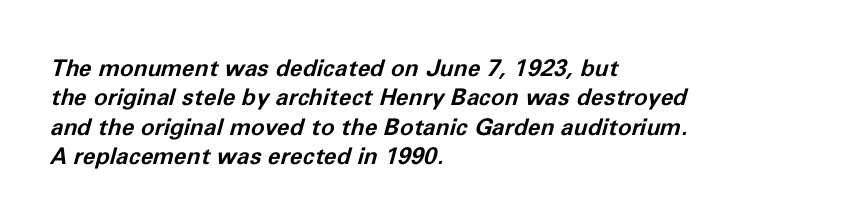
The image shows 23 px bold type, italic (leaning right); set left-aligned, normal line spacing (1.28x), normal letter spacing, not underlined.
